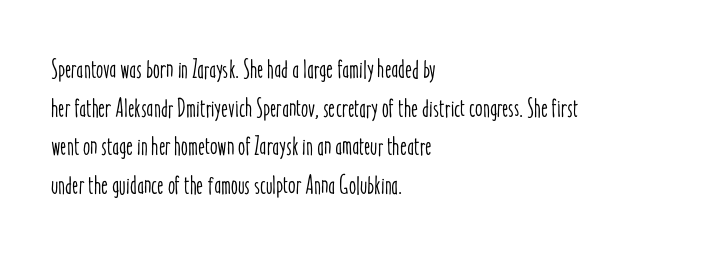
If you measured baseline to baseline, you'd find a middling distance. The line texture is even and compact thanks to regular tracking. Descender tails drop into unmarked territory. Posture: upright roman. Horizontally, the lines are justified to the leading edge only.
